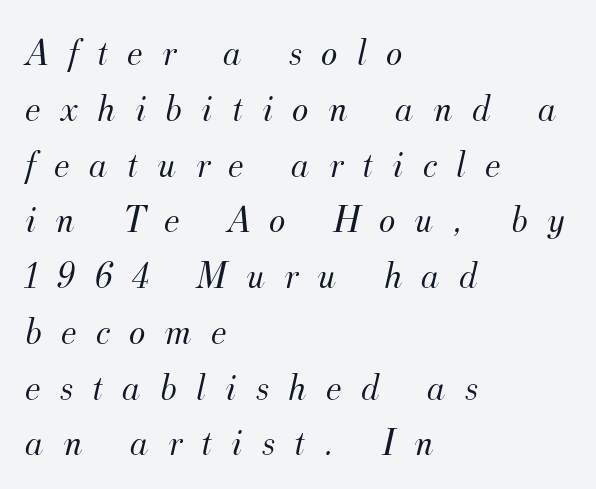
Q: Is the text bold? A: No.
Q: Is the text italic (slanted)? A: Yes, it leans right by about 12 degrees.
Q: Is the typeface a serif or a sans-serif typeface? A: Serif.
Q: Is the text underlined? A: No.
Q: How is the paragraph aligned? A: Left-aligned.
Q: Is the spacing between letters normal or unusually wide? A: Unusually wide.
Q: Is the spacing between lines tight, normal or loose? A: Normal.
Q: Width (condensed, normal, or wide)? A: Normal.
Q: Stroke contrast? A: Medium.
Q: x-height? A: Small.
Q: Monospaced? A: No.
